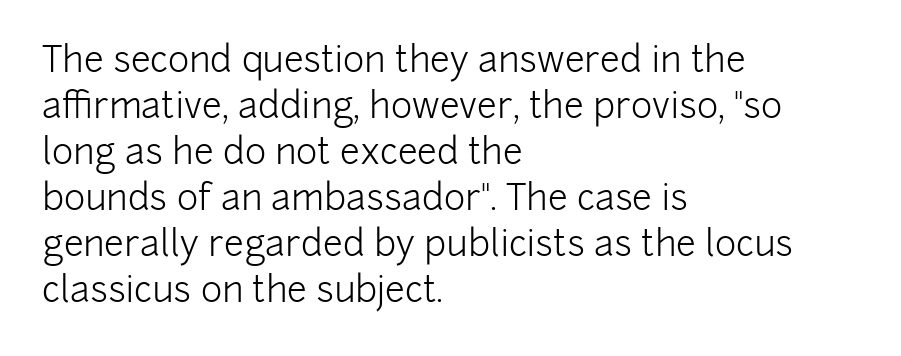
The image shows 36 px light sans-serif type, upright; set left-aligned, normal line spacing (1.28x), normal letter spacing, not underlined; low stroke contrast and a medium x-height.
